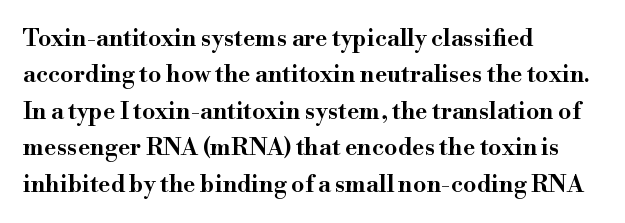
Q: Is the text bold? A: Semi-bold.
Q: Is the text italic (slanted)? A: No, it is upright.
Q: Is the text underlined? A: No.
Q: How is the paragraph aligned? A: Left-aligned.
Q: Is the spacing between letters normal or unusually wide? A: Normal.
Q: Is the spacing between lines tight, normal or loose? A: Normal.
